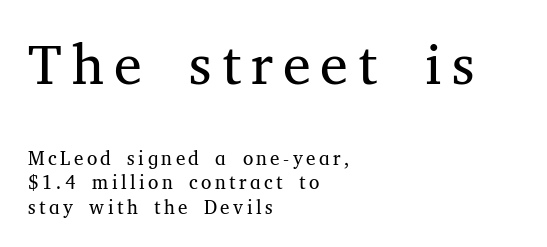
Q: Is the text bold? A: No.
Q: Is the text italic (slanted)? A: No, it is upright.
Q: Is the typeface a serif or a sans-serif typeface? A: Serif.
Q: Is the text underlined? A: No.
Q: How is the paragraph aligned? A: Left-aligned.
Q: Is the spacing between lines tight, normal or loose? A: Normal.
Q: Which block of text is set in a larger size, the first (top) or the second (bottom)? A: The first (top) one.
Q: Width (condensed, normal, or wide)? A: Normal.
Q: Stroke contrast? A: Medium.
Q: x-height? A: Medium.
Q: Monospaced? A: No.
